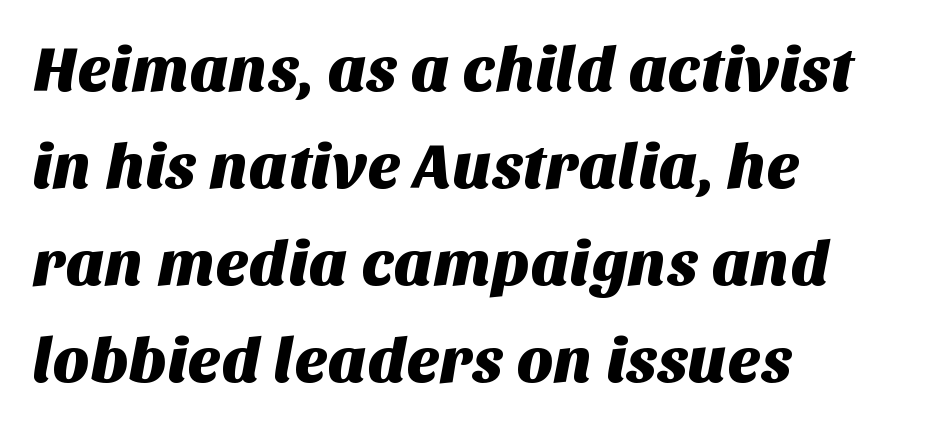
The image shows 63 px sans-serif type; set left-aligned, normal line spacing (1.54x), normal letter spacing, not underlined; medium stroke contrast and a large x-height.
